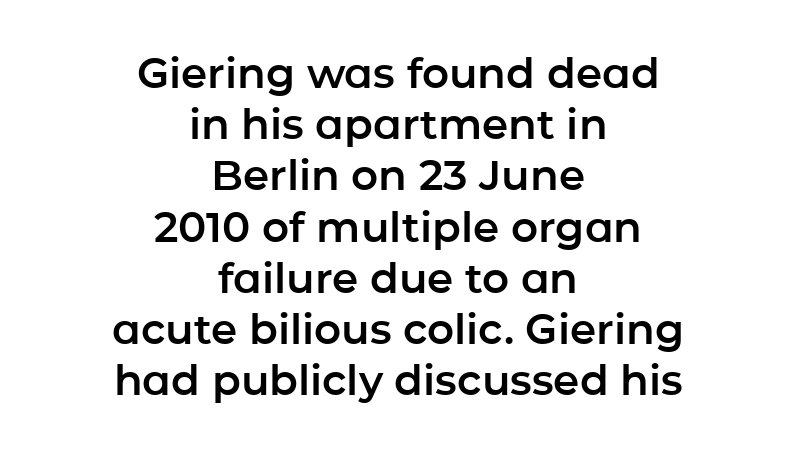
The image shows 42 px sans-serif type, upright; set centered, line spacing 1.22x, normal letter spacing, not underlined; low stroke contrast and a medium x-height.
